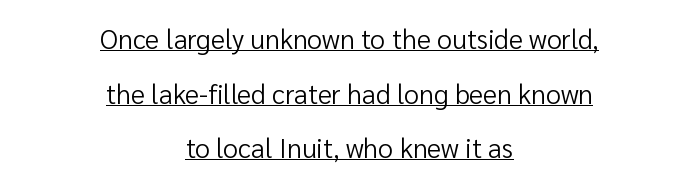
This is the regular roman posture of the typeface. Compared with typical body copy, the letter spacing here is the same. One-word summary of the alignment: center. This is underlined copy, the kind a proofreader might mark for attention.
